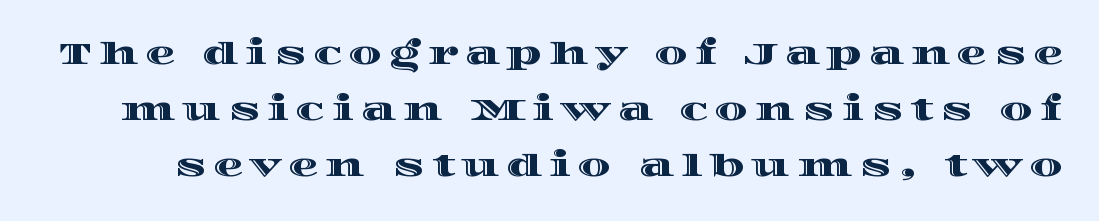
Between one letter and the next there's a generous, obvious gap. The lettering holds an erect, upright posture throughout. You could not count columns in this text — the font is proportionally spaced. Rule under the text: the space is simply empty.
